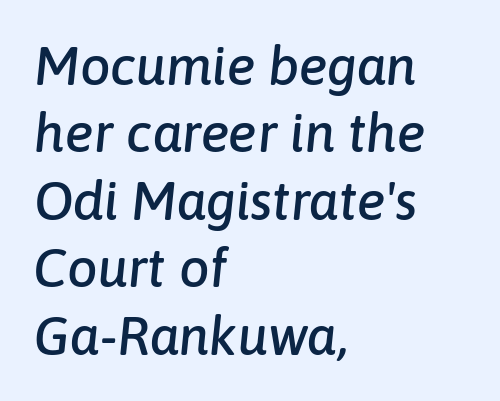
{"italic": "yes", "lean": "right", "slant_degrees": 6, "width": "normal", "stroke_contrast": "low", "x_height": "medium", "monospaced": "no", "underline": "no", "align": "left", "line_spacing": "normal", "line_spacing_ratio": 1.25, "letter_spacing": "normal", "letter_spacing_em": 0.0, "glyph_px": 54}
